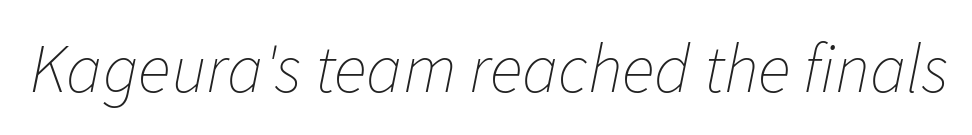
Stroke mass is kept to a normal reading level or below. Plain, unruled lines of type. Characters are canted at an angle relative to the baseline's perpendicular. Note the varied advance widths — an 'i' is clearly narrower than an 'm'. Each word holds together tightly as a unit, with standard inter-letter gaps.
